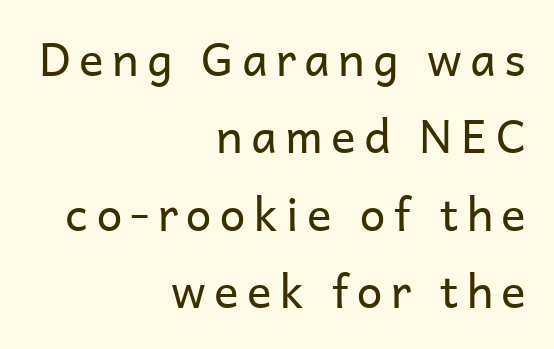
{"serif": "no", "italic": "no", "bold": "no", "weight": "regular", "width": "normal", "stroke_contrast": "low", "x_height": "medium", "monospaced": "no", "underline": "no", "align": "right", "line_spacing": "normal", "line_spacing_ratio": 1.68, "glyph_px": 46}
